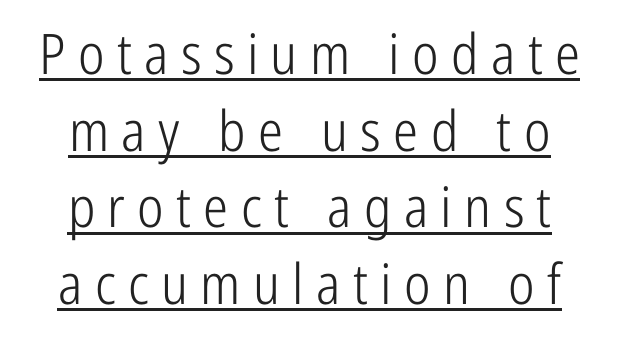
{"serif": "no", "italic": "no", "bold": "no", "weight": "light", "width": "condensed", "stroke_contrast": "low", "x_height": "medium", "monospaced": "no", "underline": "yes", "align": "center", "line_spacing": "normal", "line_spacing_ratio": 1.37, "letter_spacing": "wide", "letter_spacing_em": 0.22, "glyph_px": 56}
